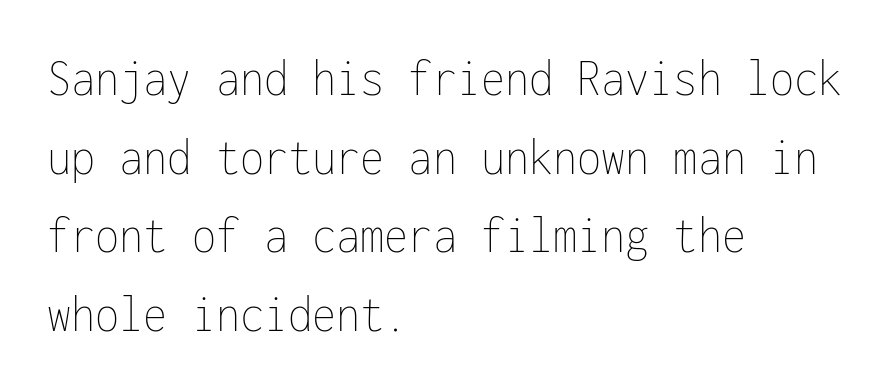
These lines stack with their left ends in a neat column. In terms of leading, this rendering sits right in the middle. Is this a heavy cut? Hardly; it is regular or lighter. Here the designer chose a console-style face with uniform glyph widths. The horizontal fit of the characters is conventional and even. The axis of the letterforms is exactly vertical.
